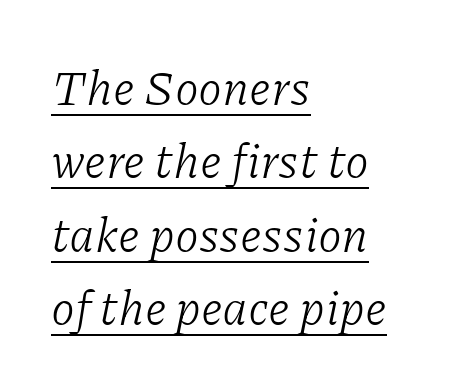
{"serif": "yes", "italic": "yes", "lean": "right", "slant_degrees": 11, "bold": "no", "weight": "light", "width": "normal", "stroke_contrast": "low", "x_height": "medium", "monospaced": "no", "underline": "yes", "align": "left", "line_spacing": "normal", "line_spacing_ratio": 1.53, "letter_spacing": "normal", "letter_spacing_em": 0.0, "glyph_px": 48}
